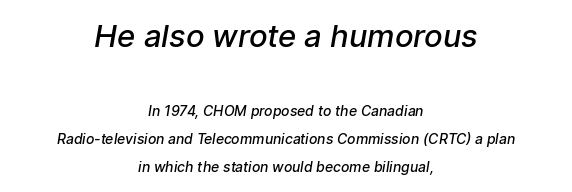
The rendering positions every line midway between the sides. The face used here is proportionally spaced, like ordinary book or web type. Underlining? Definitely not there. The leading is generous, giving the passage an open texture. A typesetter would call this zero additional tracking.
